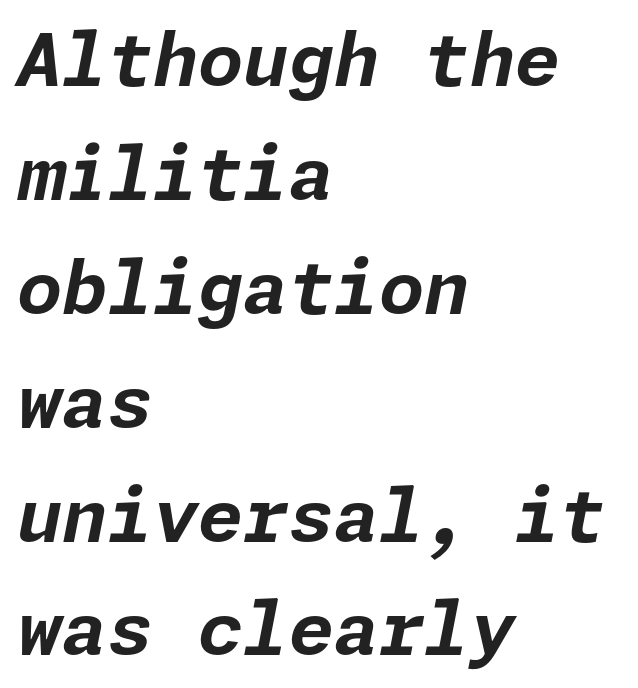
{"italic": "yes", "lean": "right", "slant_degrees": 11, "bold": "yes", "weight": "bold", "width": "normal", "stroke_contrast": "low", "x_height": "medium", "underline": "no", "align": "left", "line_spacing": "normal", "line_spacing_ratio": 1.56, "letter_spacing": "normal", "letter_spacing_em": 0.0, "glyph_px": 73}
